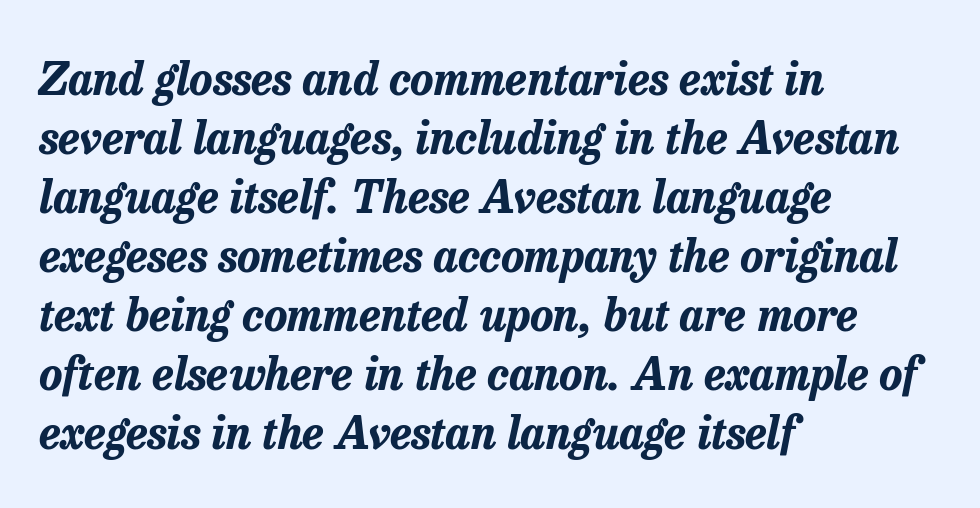
Q: Is the text bold? A: Yes.
Q: Is the text italic (slanted)? A: Yes, it leans right by about 13 degrees.
Q: Is the text underlined? A: No.
Q: How is the paragraph aligned? A: Left-aligned.
Q: Is the spacing between letters normal or unusually wide? A: Normal.
Q: Is the spacing between lines tight, normal or loose? A: Normal.
Q: Width (condensed, normal, or wide)? A: Normal.
Q: Stroke contrast? A: Low.
Q: x-height? A: Medium.
Q: Monospaced? A: No.
